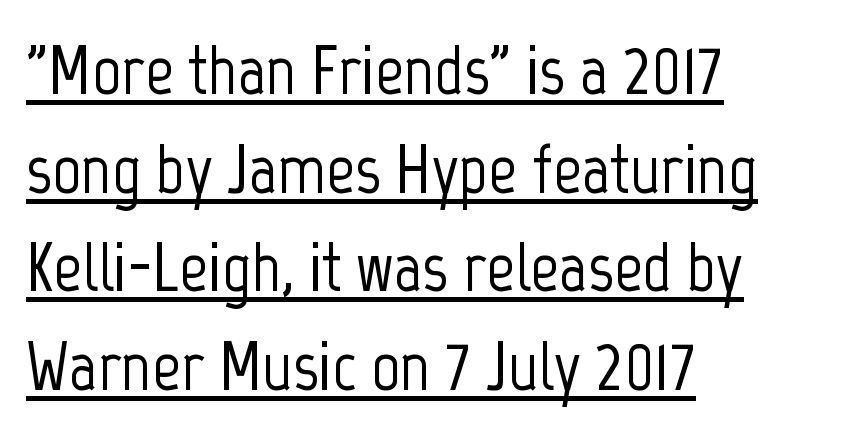
Q: Is the text italic (slanted)? A: No, it is upright.
Q: Is the typeface a serif or a sans-serif typeface? A: Sans-serif.
Q: Is the text underlined? A: Yes.
Q: How is the paragraph aligned? A: Left-aligned.
Q: Is the spacing between letters normal or unusually wide? A: Normal.
Q: Is the spacing between lines tight, normal or loose? A: Normal.
Q: Width (condensed, normal, or wide)? A: Condensed.
Q: Stroke contrast? A: Low.
Q: x-height? A: Medium.
Q: Monospaced? A: No.
